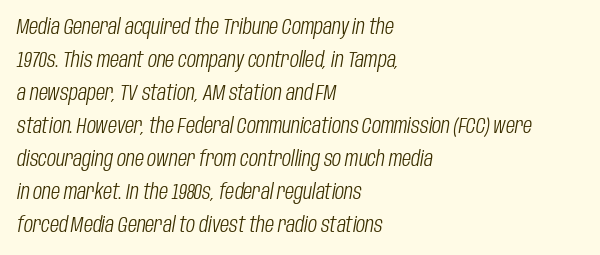
The image shows 21 px text type, italic (leaning right); set left-aligned, normal line spacing (1.57x), normal letter spacing, not underlined.
